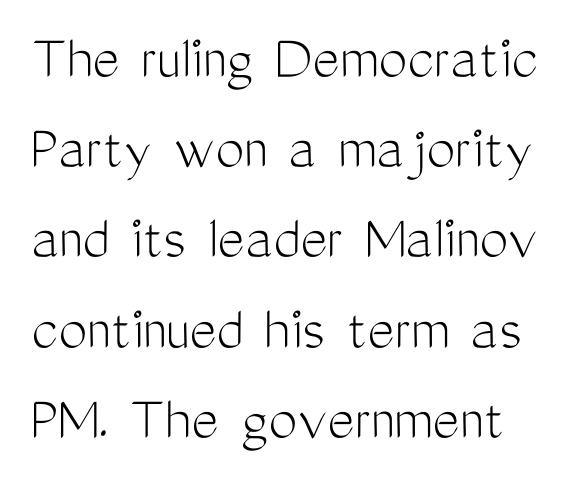
The image shows 64 px light, condensed sans-serif type, upright; set normal line spacing (1.41x), normal letter spacing, not underlined; medium stroke contrast and a medium x-height.
